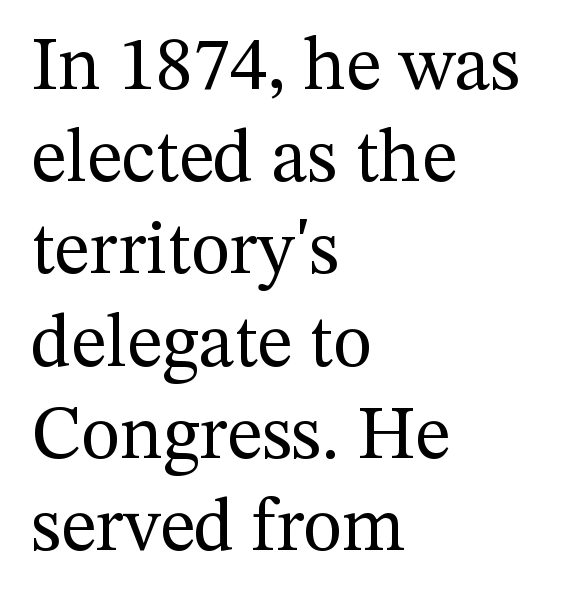
The image shows 75 px regular-weight serif type, upright; set left-aligned, line spacing 1.23x, normal letter spacing, not underlined; medium stroke contrast and a medium x-height.
